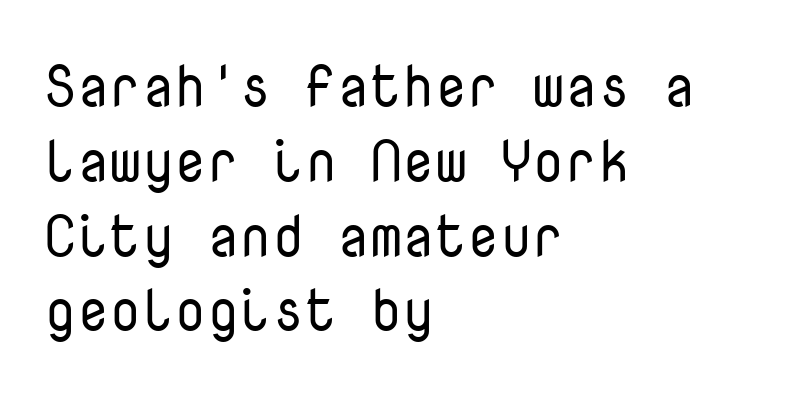
{"serif": "no", "italic": "no", "bold": "no", "weight": "regular", "width": "normal", "stroke_contrast": "low", "x_height": "medium", "monospaced": "yes", "underline": "no", "align": "left", "line_spacing": "normal", "line_spacing_ratio": 1.29, "letter_spacing": "normal", "letter_spacing_em": 0.0, "glyph_px": 58}
